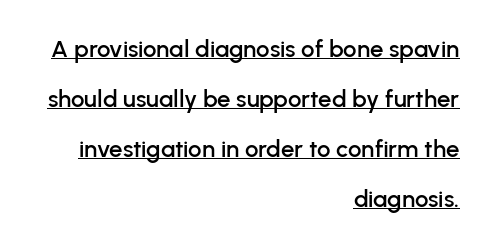
Q: Is the text italic (slanted)? A: No, it is upright.
Q: Is the text underlined? A: Yes.
Q: How is the paragraph aligned? A: Right-aligned.
Q: Is the spacing between letters normal or unusually wide? A: Normal.
Q: Is the spacing between lines tight, normal or loose? A: Loose.
